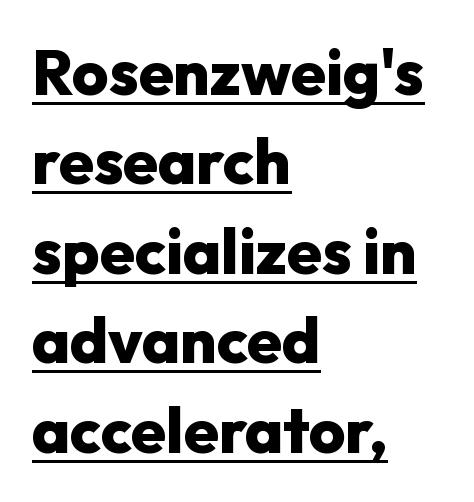
Q: Is the text bold? A: Yes.
Q: Is the text italic (slanted)? A: No, it is upright.
Q: Is the typeface a serif or a sans-serif typeface? A: Sans-serif.
Q: Is the text underlined? A: Yes.
Q: How is the paragraph aligned? A: Left-aligned.
Q: Is the spacing between letters normal or unusually wide? A: Normal.
Q: Is the spacing between lines tight, normal or loose? A: Normal.
Q: Width (condensed, normal, or wide)? A: Normal.
Q: Stroke contrast? A: Low.
Q: x-height? A: Medium.
Q: Monospaced? A: No.
